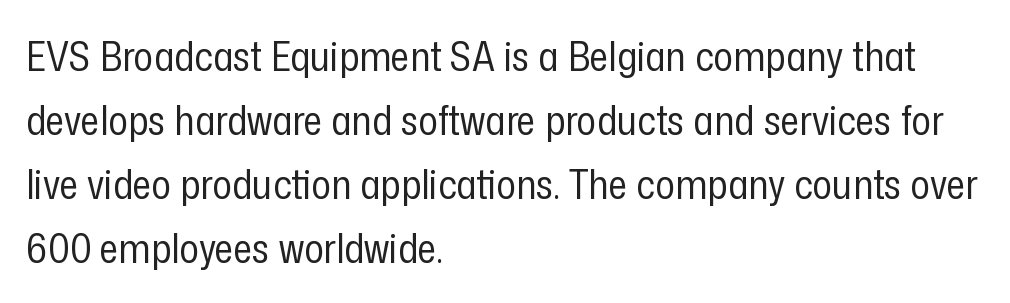
Is the stroke heavy? The answer is a plain regular-or-lighter. The rendering uses natural spacing where letterforms have individual widths. This sample keeps an unexceptional amount of space between lines. Letter spacing: default. Posture: straight, roman, zero tilt. The words here are not underlined.
